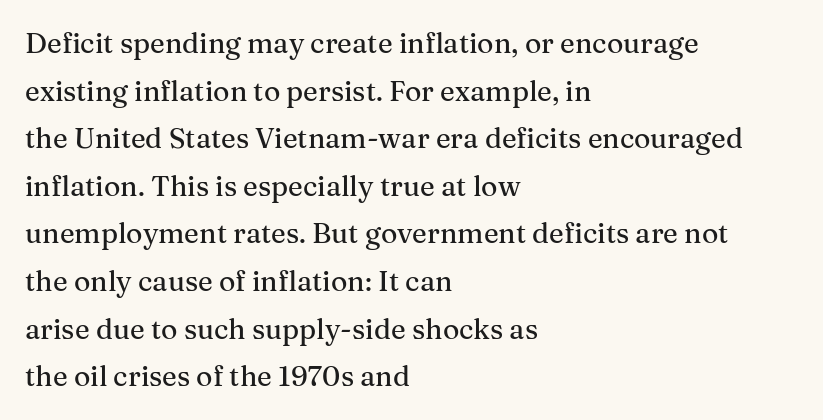
{"serif": "yes", "italic": "no", "width": "normal", "stroke_contrast": "medium", "x_height": "medium", "monospaced": "no", "underline": "no", "align": "left", "line_spacing": "normal", "line_spacing_ratio": 1.7, "letter_spacing": "normal", "letter_spacing_em": 0.0, "glyph_px": 28}
